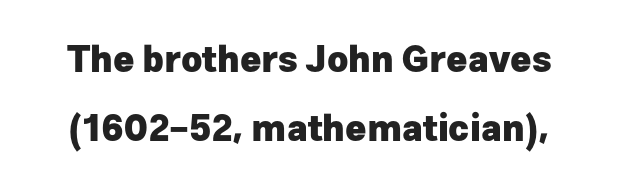
The image shows 36 px heavy sans-serif type, upright; set loose line spacing (1.92x), normal letter spacing, not underlined; low stroke contrast and a medium x-height.
